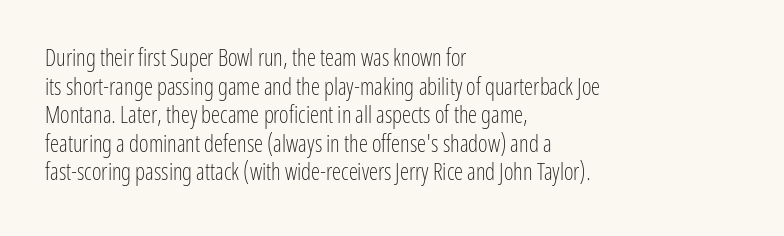
Beneath every word, the page is bare. On a weight scale, this lands at 450 or below. Look at the tracking — it's just the regular setting, nothing added. The typesetter chose a ragged-right arrangement here. Upright lettering throughout.
